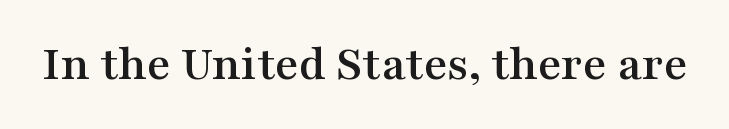
The image shows 51 px wide serif type, upright; set normal letter spacing, not underlined; medium stroke contrast and a medium x-height.
